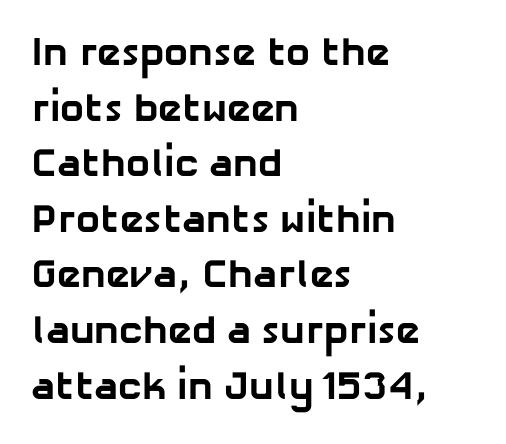
The image shows 40 px bold sans-serif type; set left-aligned, normal line spacing (1.39x), normal letter spacing, not underlined; low stroke contrast and a medium x-height.
